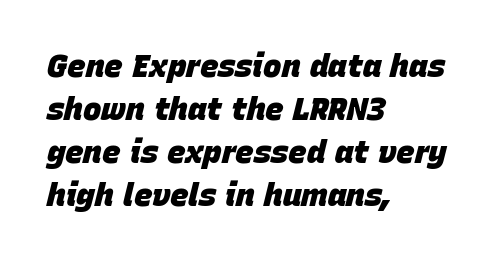
Q: Is the text bold? A: Yes.
Q: Is the text italic (slanted)? A: Yes, it leans right by about 15 degrees.
Q: Is the text underlined? A: No.
Q: How is the paragraph aligned? A: Left-aligned.
Q: Is the spacing between letters normal or unusually wide? A: Normal.
Q: Is the spacing between lines tight, normal or loose? A: Normal.
Q: Width (condensed, normal, or wide)? A: Normal.
Q: Stroke contrast? A: Low.
Q: x-height? A: Large.
Q: Monospaced? A: No.
